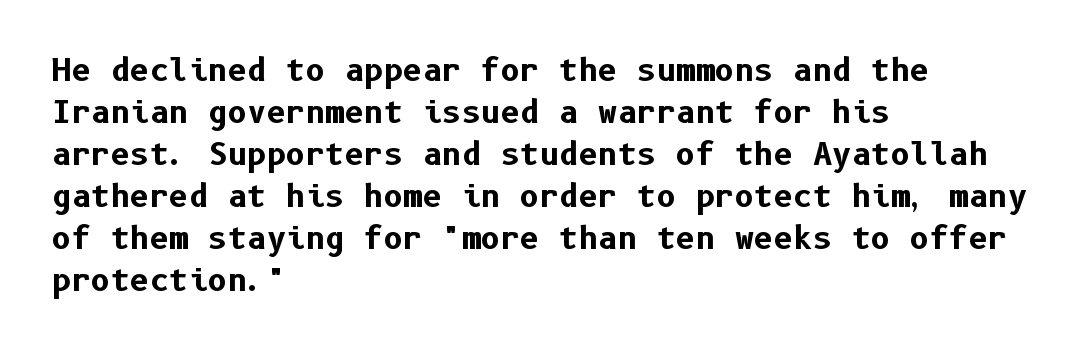
{"serif": "no", "italic": "no", "bold": "yes", "weight": "bold", "width": "normal", "stroke_contrast": "low", "x_height": "medium", "underline": "no", "align": "left", "line_spacing": "normal", "line_spacing_ratio": 1.4, "letter_spacing": "normal", "letter_spacing_em": 0.0, "glyph_px": 30}
